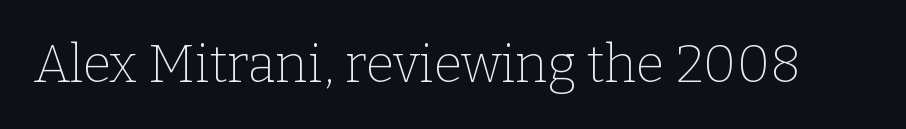
Q: Is the text bold? A: No.
Q: Is the text italic (slanted)? A: No, it is upright.
Q: Is the typeface a serif or a sans-serif typeface? A: Serif.
Q: Is the text underlined? A: No.
Q: Is the spacing between letters normal or unusually wide? A: Normal.
Q: Width (condensed, normal, or wide)? A: Normal.
Q: Stroke contrast? A: Low.
Q: x-height? A: Medium.
Q: Monospaced? A: No.
